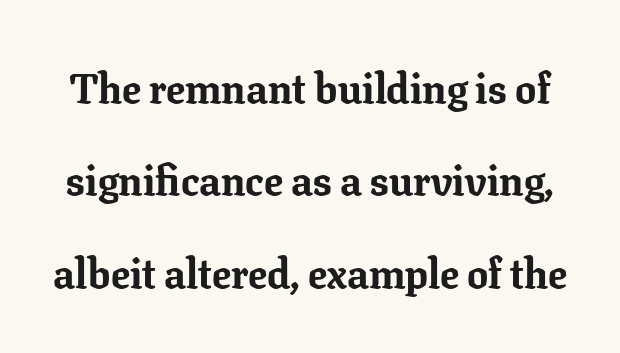
Q: Is the text bold? A: Yes.
Q: Is the text italic (slanted)? A: No, it is upright.
Q: Is the typeface a serif or a sans-serif typeface? A: Serif.
Q: Is the text underlined? A: No.
Q: Is the spacing between letters normal or unusually wide? A: Normal.
Q: Is the spacing between lines tight, normal or loose? A: Loose.
Q: Width (condensed, normal, or wide)? A: Normal.
Q: Stroke contrast? A: Low.
Q: x-height? A: Medium.
Q: Monospaced? A: No.
